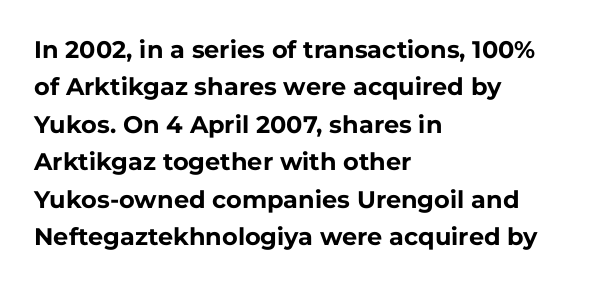
The image shows 24 px bold type, upright; set left-aligned, normal line spacing (1.56x), normal letter spacing, not underlined.
